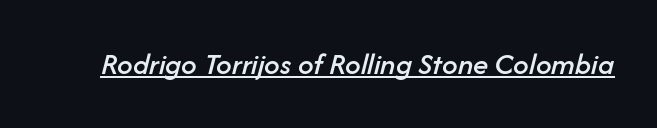
{"italic": "yes", "lean": "right", "slant_degrees": 14, "width": "normal", "stroke_contrast": "low", "x_height": "medium", "monospaced": "no", "underline": "yes", "letter_spacing": "normal", "letter_spacing_em": 0.0, "glyph_px": 31}
